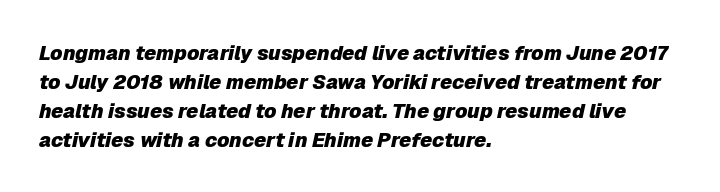
{"italic": "yes", "lean": "right", "slant_degrees": 12, "bold": "yes", "underline": "no", "align": "left", "line_spacing": "normal", "line_spacing_ratio": 1.45, "letter_spacing": "normal", "letter_spacing_em": 0.0, "glyph_px": 20}
